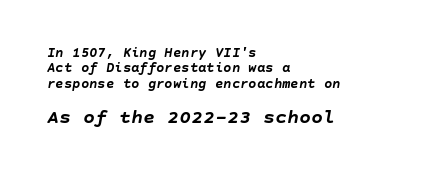
The image shows 20 px bold type, italic (leaning right); set left-aligned, tight line spacing (1.1x), normal letter spacing, not underlined; the second (bottom) block is 1.43x larger.
